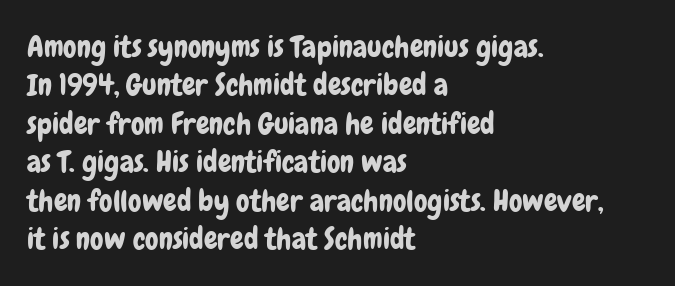
The image shows 30 px condensed sans-serif type, upright; set left-aligned, normal line spacing (1.28x), normal letter spacing, not underlined; low stroke contrast and a medium x-height.
